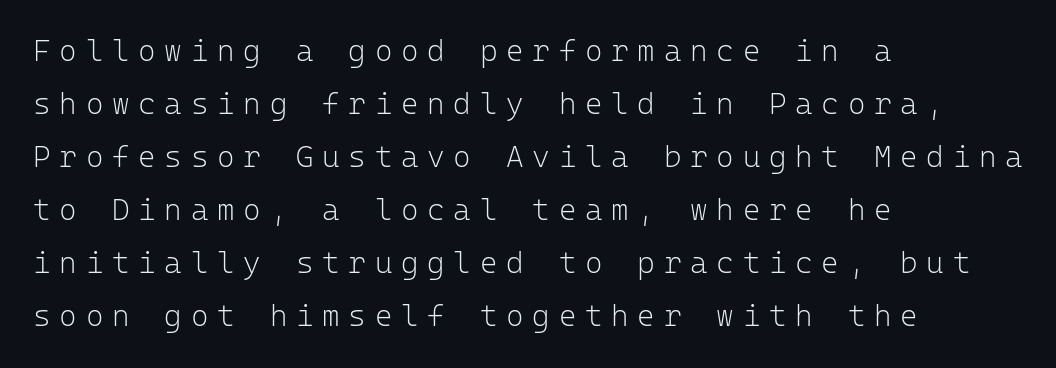
{"serif": "no", "italic": "no", "bold": "no", "weight": "light", "width": "normal", "stroke_contrast": "low", "x_height": "medium", "monospaced": "yes", "underline": "no", "align": "left", "line_spacing_ratio": 1.77, "letter_spacing": "wide", "letter_spacing_em": 0.29, "glyph_px": 30}
